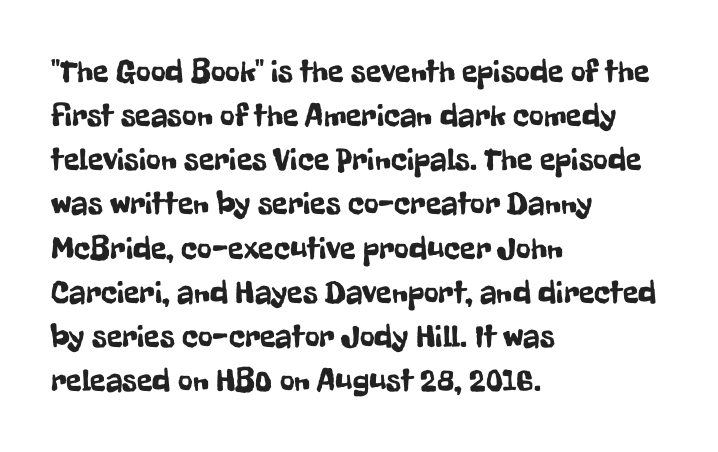
Whoever set this chose a conventional vertical rhythm. Characters remain perfectly vertical along every line. The text was rendered using a sans face with plain stroke endings. If you drew a ruler down the left edge, every line would touch it.
